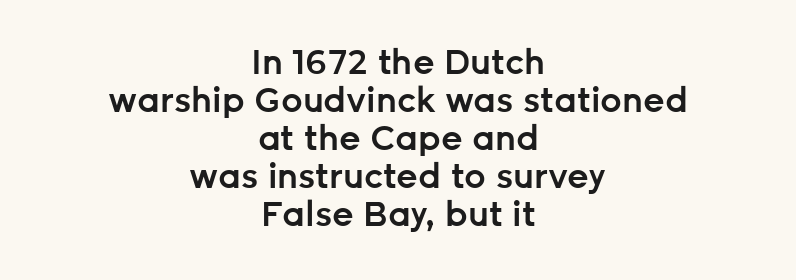
The image shows 34 px semibold sans-serif type, upright; set centered, tight line spacing (1.12x), normal letter spacing, not underlined; low stroke contrast and a medium x-height.
